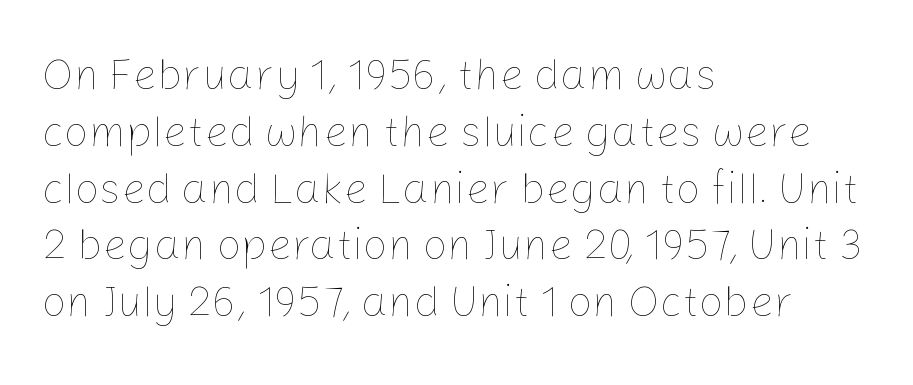
Successive baselines arrive at the customary interval. No heavy texture on the line: the type isn't bold. Look at the tracking — it's just the regular setting, nothing added. Here the designer chose a conventional face with non-uniform glyph widths.
